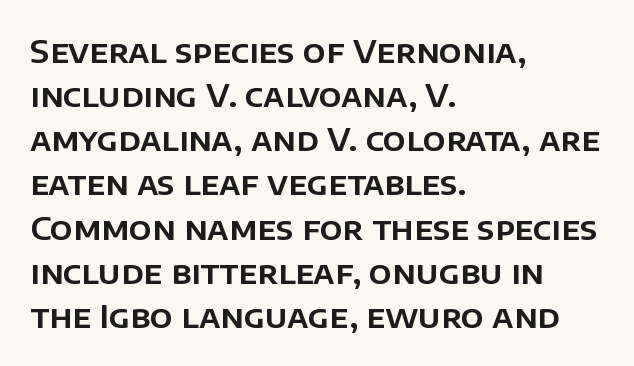
Q: Is the text italic (slanted)? A: No, it is upright.
Q: Is the typeface a serif or a sans-serif typeface? A: Sans-serif.
Q: Is the text underlined? A: No.
Q: How is the paragraph aligned? A: Left-aligned.
Q: Is the spacing between letters normal or unusually wide? A: Normal.
Q: Is the spacing between lines tight, normal or loose? A: Normal.
Q: Width (condensed, normal, or wide)? A: Normal.
Q: Stroke contrast? A: Low.
Q: x-height? A: Large.
Q: Monospaced? A: No.
